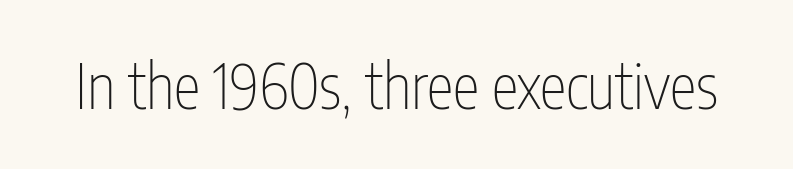
In terms of letterspacing, this is plain default setting. The designer went with a sans here, leaving each stem footless. Varying glyph widths throughout — classic text-font behaviour. No letter is thick-stroked: the sample isn't bold. A bare baseline throughout the passage.
